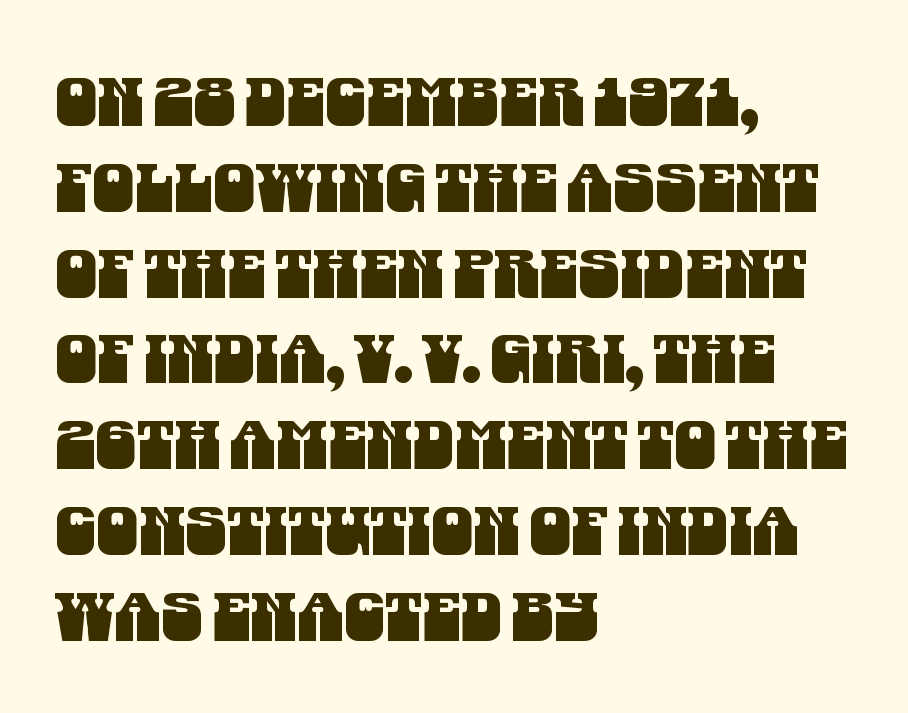
{"serif": "no", "width": "condensed", "stroke_contrast": "medium", "x_height": "large", "monospaced": "no", "underline": "no", "align": "left", "line_spacing": "normal", "line_spacing_ratio": 1.28, "letter_spacing": "normal", "letter_spacing_em": 0.0, "glyph_px": 67}
